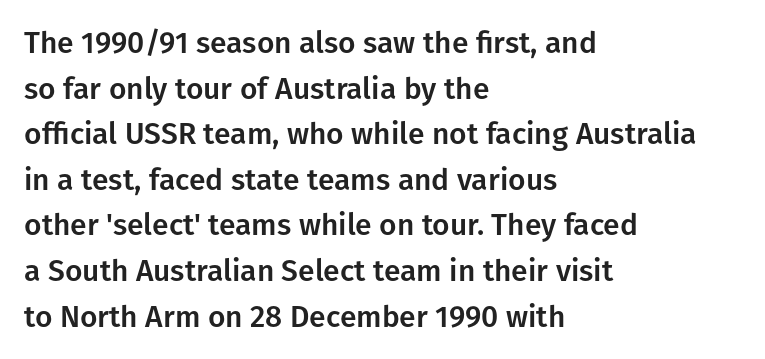
Line beginnings align vertically; line endings do not. The face used here is proportionally spaced, like ordinary book or web type. A normal amount of white space separates one row of letters from the next. Clear beneath every line of the passage. Students, note that the glyphs here touch the page at normal intervals. Font category for this specimen: sans-serif.
